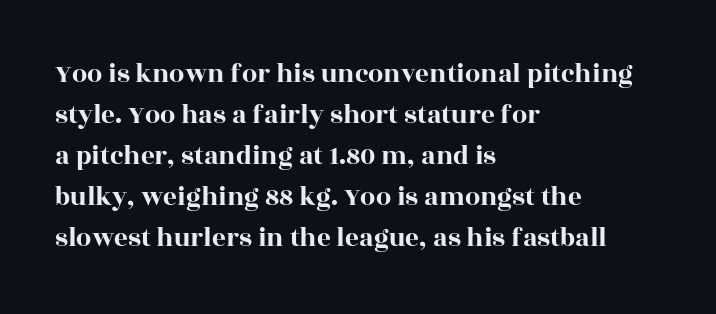
{"italic": "no", "underline": "no", "align": "left", "line_spacing": "normal", "line_spacing_ratio": 1.52, "letter_spacing": "normal", "letter_spacing_em": 0.0, "glyph_px": 27}
